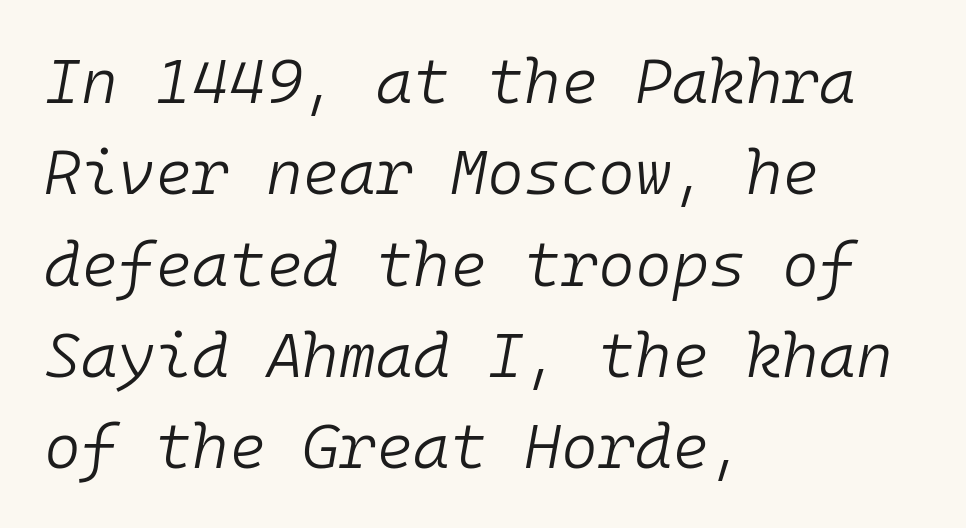
{"italic": "yes", "lean": "right", "slant_degrees": 10, "bold": "no", "weight": "light", "width": "normal", "stroke_contrast": "low", "x_height": "medium", "monospaced": "yes", "underline": "no", "align": "left", "line_spacing": "normal", "line_spacing_ratio": 1.45, "letter_spacing": "normal", "letter_spacing_em": 0.0, "glyph_px": 63}
